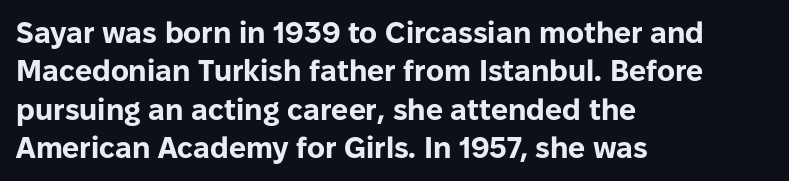
Q: Is the text bold? A: Yes.
Q: Is the text italic (slanted)? A: No, it is upright.
Q: Is the typeface a serif or a sans-serif typeface? A: Sans-serif.
Q: Is the text underlined? A: No.
Q: How is the paragraph aligned? A: Left-aligned.
Q: Is the spacing between letters normal or unusually wide? A: Normal.
Q: Is the spacing between lines tight, normal or loose? A: Normal.
Q: Width (condensed, normal, or wide)? A: Normal.
Q: Stroke contrast? A: Low.
Q: x-height? A: Medium.
Q: Monospaced? A: No.
